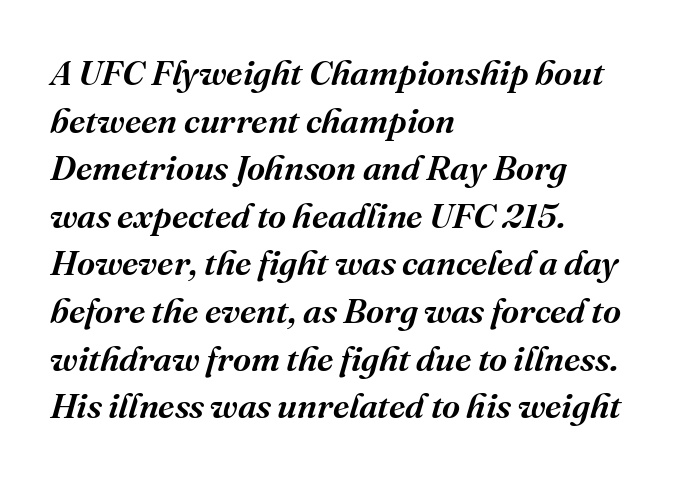
Q: Is the text italic (slanted)? A: Yes, it leans right by about 16 degrees.
Q: Is the typeface a serif or a sans-serif typeface? A: Serif.
Q: Is the text underlined? A: No.
Q: How is the paragraph aligned? A: Left-aligned.
Q: Is the spacing between letters normal or unusually wide? A: Normal.
Q: Is the spacing between lines tight, normal or loose? A: Normal.
Q: Width (condensed, normal, or wide)? A: Normal.
Q: Stroke contrast? A: Medium.
Q: x-height? A: Medium.
Q: Monospaced? A: No.
